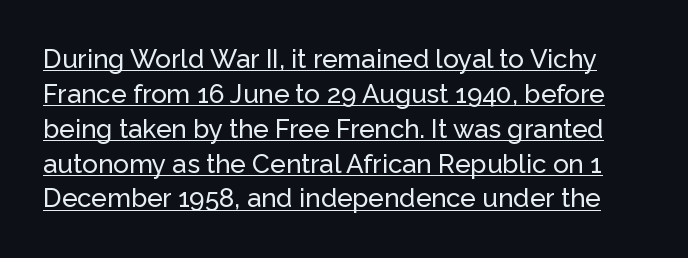
The passage shown stacks its lines at a standard gap. Like a heading marked for emphasis, these lines bear an underscore. The passage shown has conventional tracking throughout. Posture: vertical.
